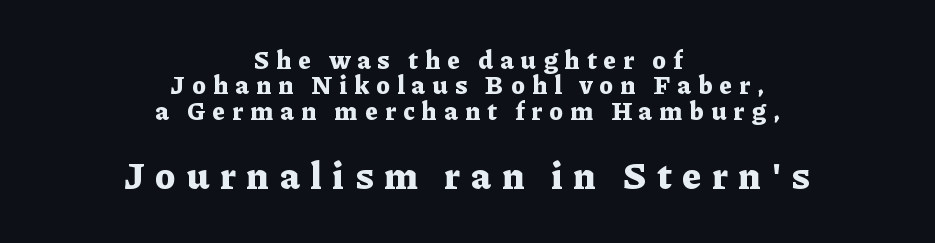
Q: Is the text bold? A: Yes.
Q: Is the text italic (slanted)? A: No, it is upright.
Q: Is the typeface a serif or a sans-serif typeface? A: Serif.
Q: Is the text underlined? A: No.
Q: How is the paragraph aligned? A: Centered.
Q: Is the spacing between letters normal or unusually wide? A: Unusually wide.
Q: Is the spacing between lines tight, normal or loose? A: Tight.
Q: Which block of text is set in a larger size, the first (top) or the second (bottom)? A: The second (bottom) one.
Q: Width (condensed, normal, or wide)? A: Normal.
Q: Stroke contrast? A: Low.
Q: x-height? A: Medium.
Q: Monospaced? A: No.
